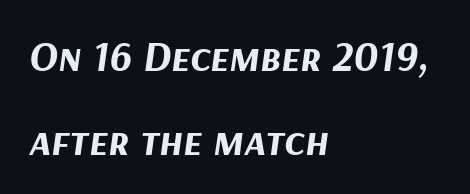
Varying glyph widths throughout — classic text-font behaviour. Summary of weight: heavy, a full bold. The font's italic variant was chosen for this text. Beneath every word, the page is bare.
